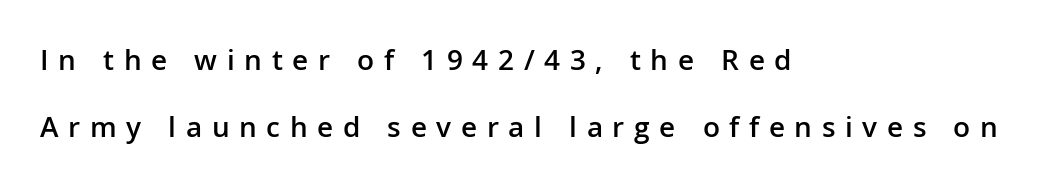
The passage shown is typeset with a sans-serif family. Check the space under the baseline: it is left empty. The glyphs have the mass of a demibold cut, below bold. Horizontal bands of white between lines are thick stripes.
